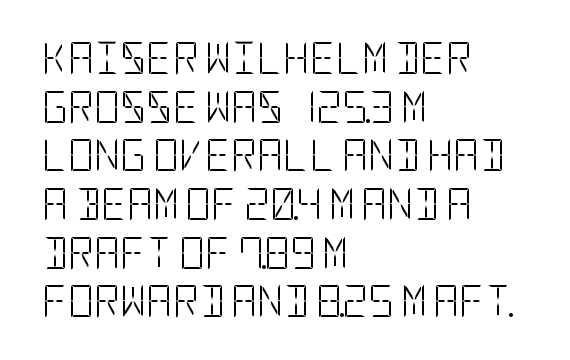
Line spacing here is normal. Each letter's strokes conclude bluntly, with no projecting serifs. Does the copy run flush right? No — it runs flush left. Italic? Not at all — the glyphs are vertical. The typeface has the unassuming heft of standard copy or less.
